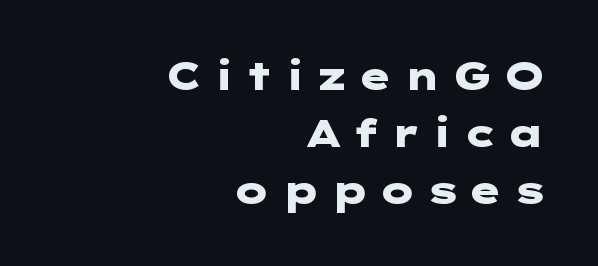
Q: Is the text bold? A: Yes.
Q: Is the text italic (slanted)? A: No, it is upright.
Q: Is the typeface a serif or a sans-serif typeface? A: Sans-serif.
Q: Is the text underlined? A: No.
Q: How is the paragraph aligned? A: Right-aligned.
Q: Is the spacing between letters normal or unusually wide? A: Unusually wide.
Q: Is the spacing between lines tight, normal or loose? A: Normal.
Q: Width (condensed, normal, or wide)? A: Wide.
Q: Stroke contrast? A: Low.
Q: x-height? A: Medium.
